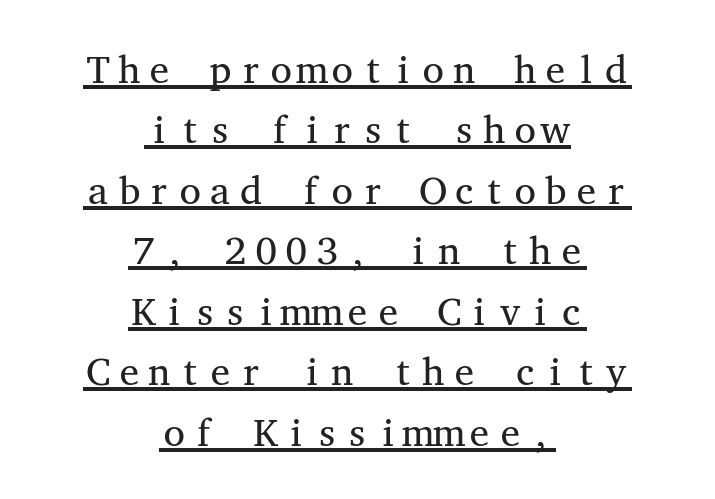
What's the leading like? Ordinary, nothing unusual. This sample uses an upright cut, with every glyph sitting square on the baseline. These lines are rendered in a fixed-pitch font. These lines are composed in type with serifs. Weight class: somewhere from thin through regular. A typesetter would call this zero additional tracking.
